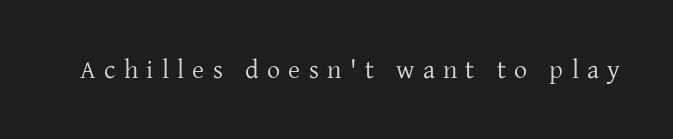
Lines of text with bare space underneath. Vertical stems look standard width or narrower in stroke. This sample uses expanded letter spacing, leaving extra air between glyphs. Quick note: not italic, upright.
